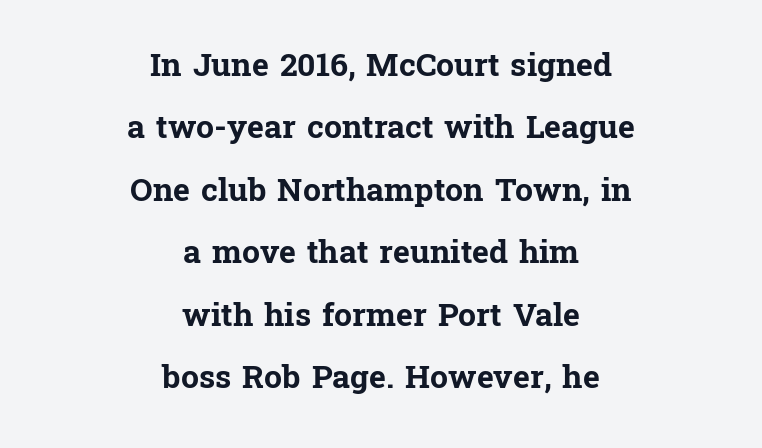
Q: Is the text bold? A: Yes.
Q: Is the text italic (slanted)? A: No, it is upright.
Q: Is the typeface a serif or a sans-serif typeface? A: Serif.
Q: Is the text underlined? A: No.
Q: How is the paragraph aligned? A: Centered.
Q: Is the spacing between letters normal or unusually wide? A: Normal.
Q: Is the spacing between lines tight, normal or loose? A: Loose.
Q: Width (condensed, normal, or wide)? A: Normal.
Q: Stroke contrast? A: Low.
Q: x-height? A: Medium.
Q: Monospaced? A: No.
